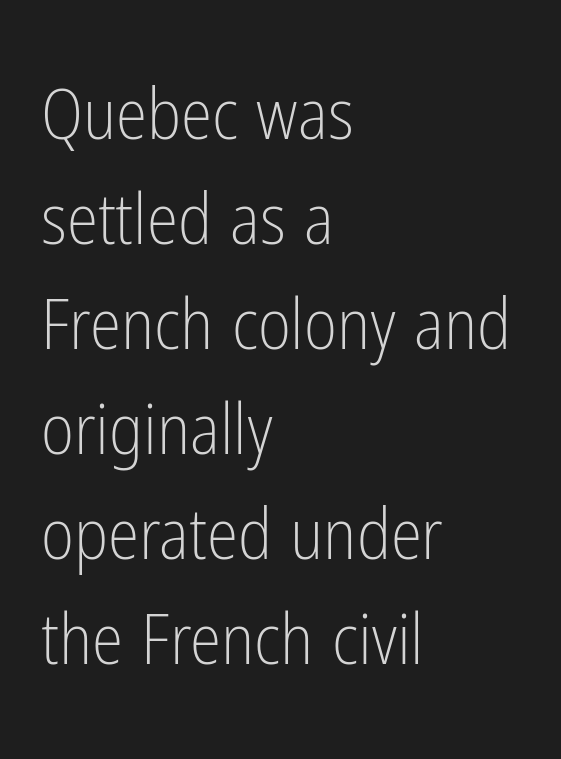
{"serif": "no", "italic": "no", "bold": "no", "weight": "light", "width": "condensed", "stroke_contrast": "low", "x_height": "medium", "monospaced": "no", "underline": "no", "align": "left", "line_spacing": "normal", "line_spacing_ratio": 1.48, "letter_spacing": "normal", "letter_spacing_em": 0.0, "glyph_px": 71}
